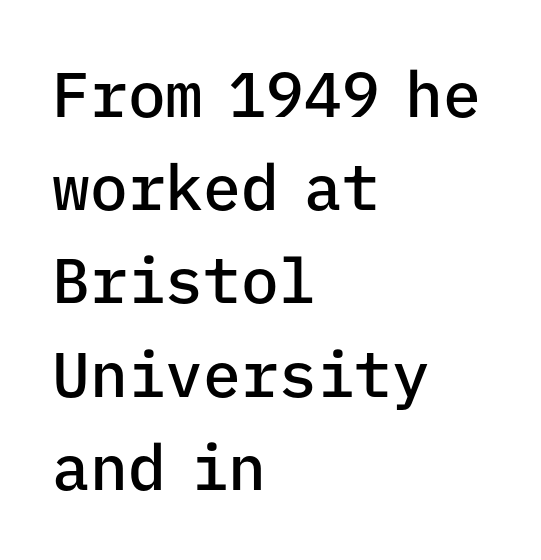
Does the copy run flush right? No — it runs flush left. The face used here is rendered with its standard letterfit. Fixed-width glyphs throughout — classic coding-font behaviour. Check the space under the baseline: it is left empty. Check where the strokes stop: nothing finishes them off — pure sans. Does the lettering tilt? It doesn't — this is upright.
